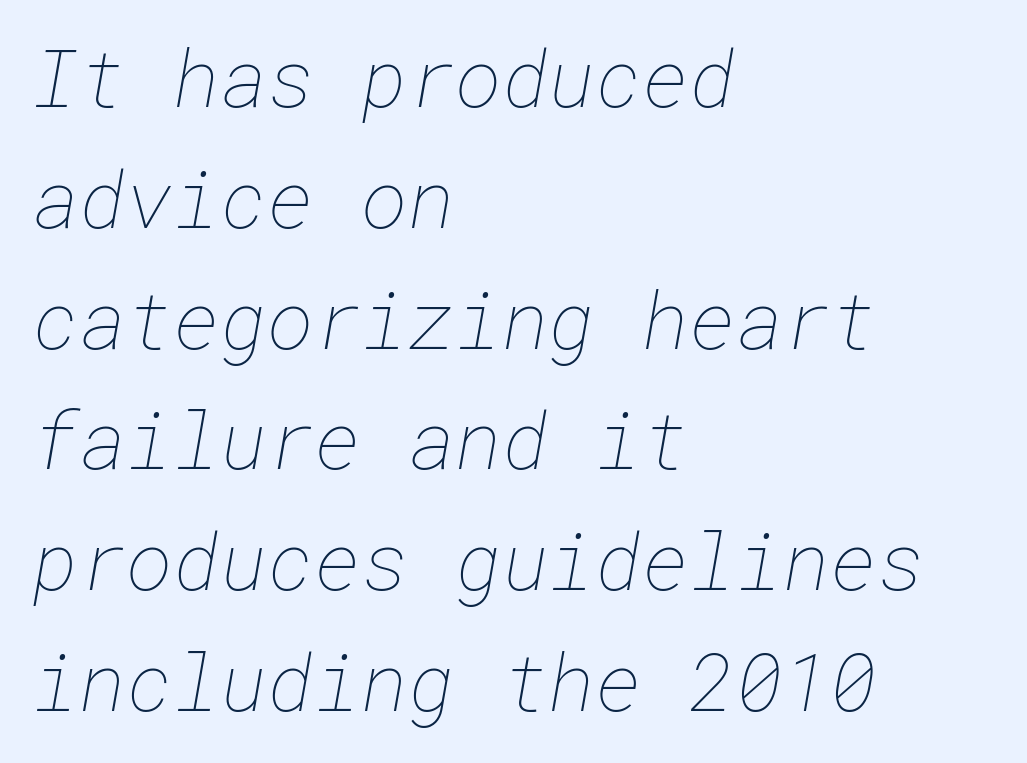
{"bold": "no", "weight": "thin", "width": "normal", "stroke_contrast": "low", "x_height": "medium", "underline": "no", "align": "left", "line_spacing": "normal", "line_spacing_ratio": 1.51, "letter_spacing": "normal", "letter_spacing_em": 0.0, "glyph_px": 80}
